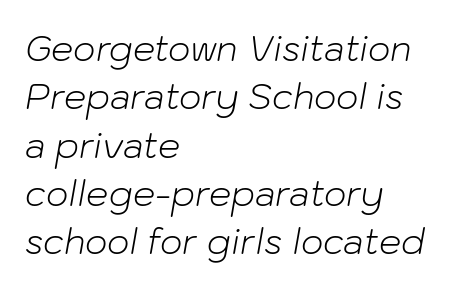
Q: Is the text bold? A: No.
Q: Is the text italic (slanted)? A: Yes, it leans right by about 10 degrees.
Q: Is the text underlined? A: No.
Q: How is the paragraph aligned? A: Left-aligned.
Q: Is the spacing between letters normal or unusually wide? A: Normal.
Q: Is the spacing between lines tight, normal or loose? A: Normal.
Q: Width (condensed, normal, or wide)? A: Normal.
Q: Stroke contrast? A: Low.
Q: x-height? A: Medium.
Q: Monospaced? A: No.
